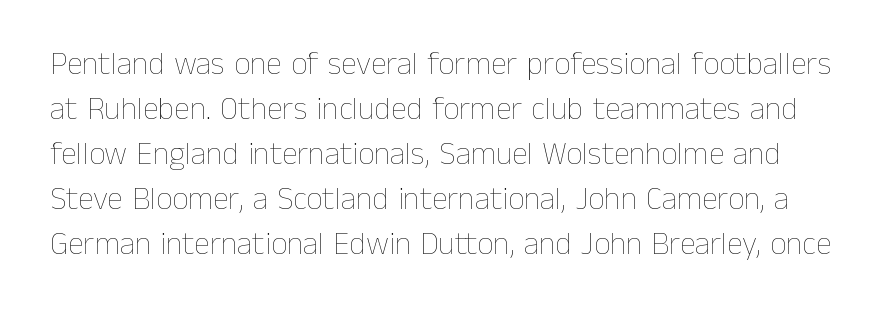
{"italic": "no", "bold": "no", "weight": "thin", "width": "normal", "stroke_contrast": "low", "x_height": "medium", "monospaced": "no", "underline": "no", "line_spacing": "normal", "line_spacing_ratio": 1.41, "letter_spacing": "normal", "letter_spacing_em": 0.0, "glyph_px": 32}
